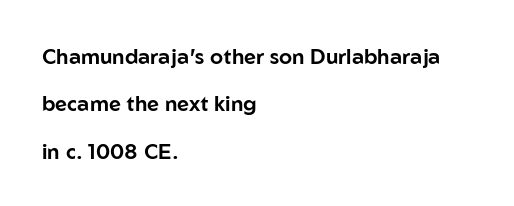
{"italic": "no", "underline": "no", "align": "left", "line_spacing": "loose", "line_spacing_ratio": 2.26, "letter_spacing": "normal", "letter_spacing_em": 0.0, "glyph_px": 21}
